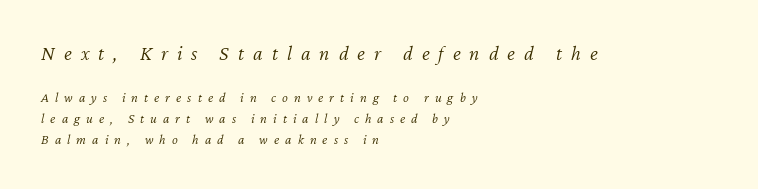
Reading down the column, the eye jumps a familiar distance to each next line. On a weight scale, this lands at 450 or below. The face used here has a pronounced slope to its letters. Larger block? The one above; the one below is distinctly smaller.
